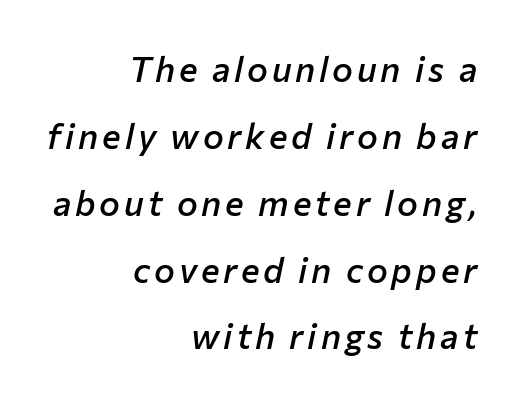
In terms of leading, this rendering errs on the spacious side. This sample has the flowing, uneven cadence of proportional lettering. Stems and bowls a touch heavier than normal — semibold. Typeset ragged left — the right edge is the straight one. Check under the words: just untouched page. Italic: yes, the glyphs are oblique.
